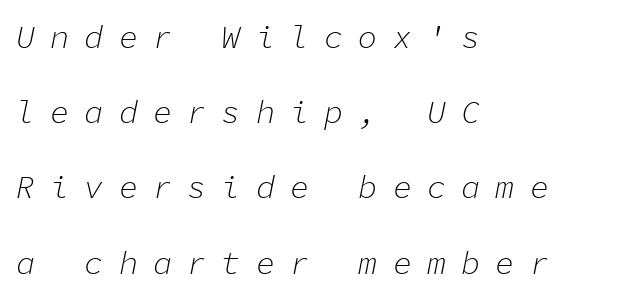
Someone cranked the tracking dial way up on this one. The paragraph shown leans on its left margin. The space directly below the letters is spotless. Is this a heavy cut? Hardly; it is regular or lighter. You could count columns in this text — the font is strictly monospaced. The vertical gap from one line to the next is large.
